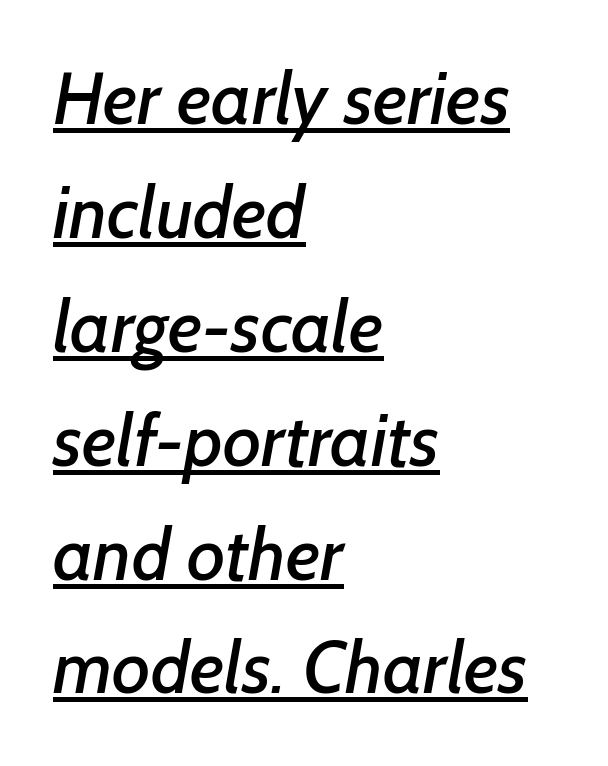
{"serif": "no", "width": "normal", "stroke_contrast": "low", "x_height": "medium", "monospaced": "no", "underline": "yes", "align": "left", "line_spacing": "normal", "line_spacing_ratio": 1.56, "letter_spacing": "normal", "letter_spacing_em": 0.0, "glyph_px": 73}
